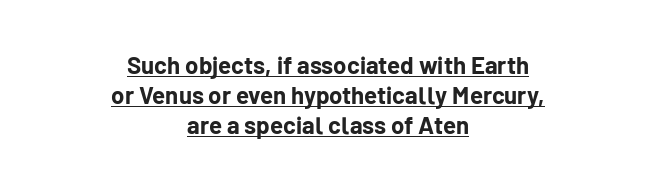
Descenders here cross a horizontal rule under the line. The line-height multiplier appears to be the usual default. The typography opts for an upright posture over an oblique one. The rendering uses a bold face; every stroke is thick and dark. Inter-character spacing is left at the font's built-in metrics.
